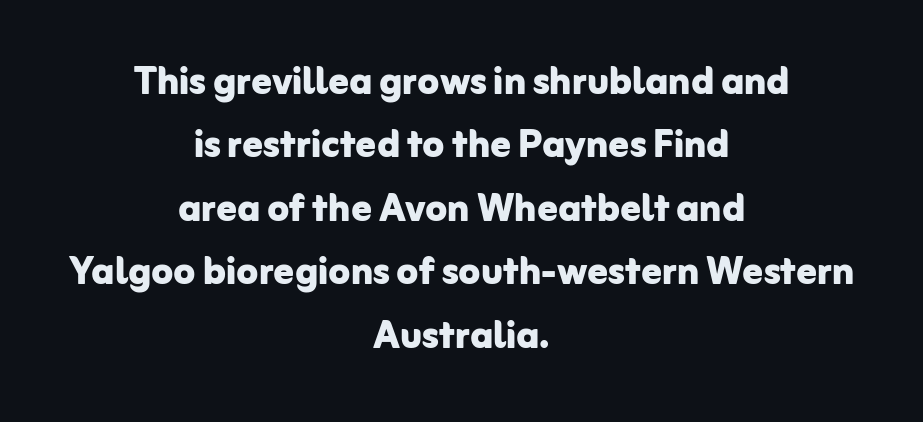
{"serif": "no", "italic": "no", "bold": "yes", "weight": "bold", "width": "normal", "stroke_contrast": "low", "x_height": "medium", "monospaced": "no", "underline": "no", "align": "center", "line_spacing": "normal", "line_spacing_ratio": 1.27, "letter_spacing": "normal", "letter_spacing_em": 0.0, "glyph_px": 50}
